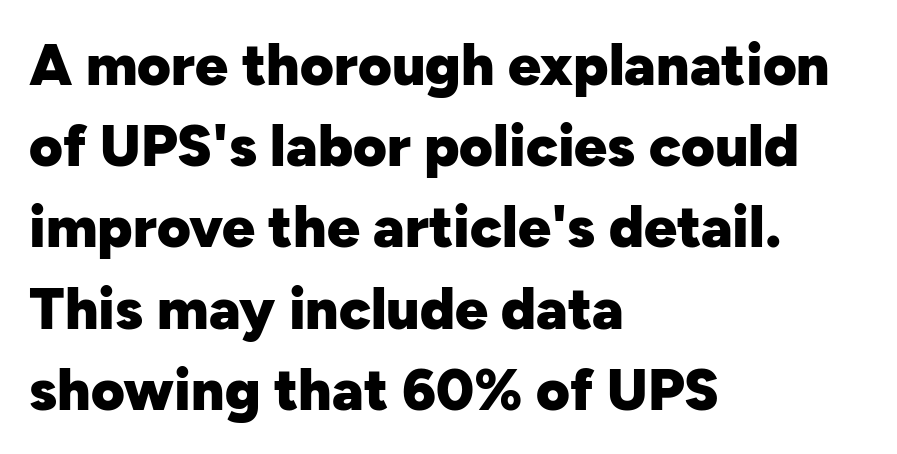
{"serif": "no", "italic": "no", "bold": "yes", "weight": "heavy", "width": "normal", "stroke_contrast": "low", "x_height": "medium", "monospaced": "no", "underline": "no", "align": "left", "line_spacing": "normal", "line_spacing_ratio": 1.4, "letter_spacing": "normal", "letter_spacing_em": 0.0, "glyph_px": 58}
